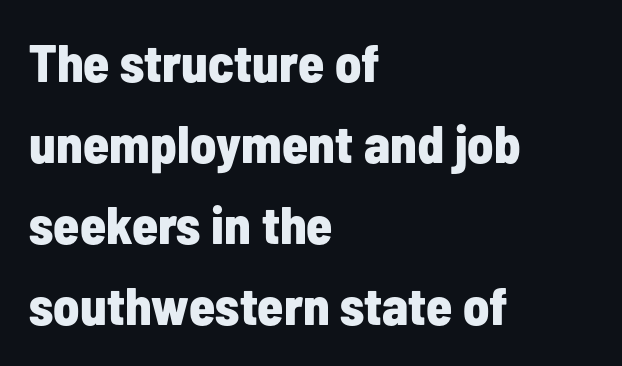
A bare baseline throughout the passage. Short note: letters normally spaced. Summary of vertical rhythm: regular, with standard interline spacing. Think of a printed novel: that variable character pitch is what you see here. This rendering uses left alignment, leaving the right contour irregular.
